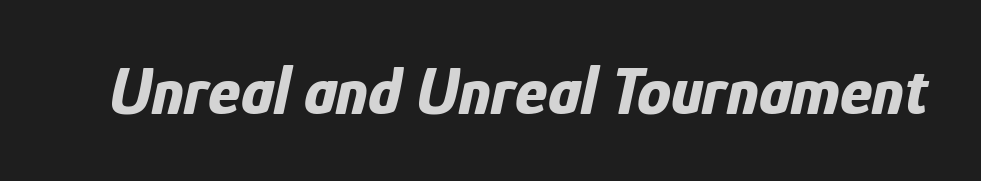
{"italic": "yes", "lean": "right", "slant_degrees": 12, "bold": "yes", "weight": "bold", "width": "condensed", "stroke_contrast": "low", "x_height": "medium", "monospaced": "no", "underline": "no", "letter_spacing": "normal", "letter_spacing_em": 0.0, "glyph_px": 68}
